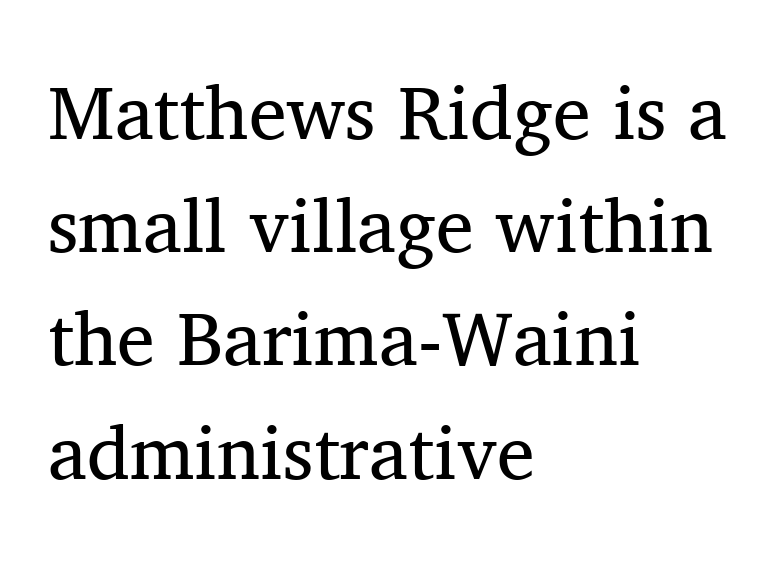
{"serif": "yes", "italic": "no", "bold": "no", "weight": "regular", "width": "normal", "stroke_contrast": "medium", "x_height": "medium", "monospaced": "no", "underline": "no", "align": "left", "line_spacing": "normal", "line_spacing_ratio": 1.49, "letter_spacing": "normal", "letter_spacing_em": 0.0, "glyph_px": 76}
